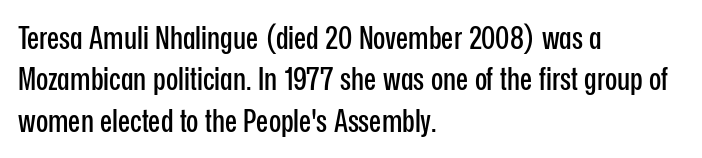
The image shows 32 px condensed sans-serif type, upright; set left-aligned, normal line spacing (1.29x), normal letter spacing, not underlined; low stroke contrast and a medium x-height.
